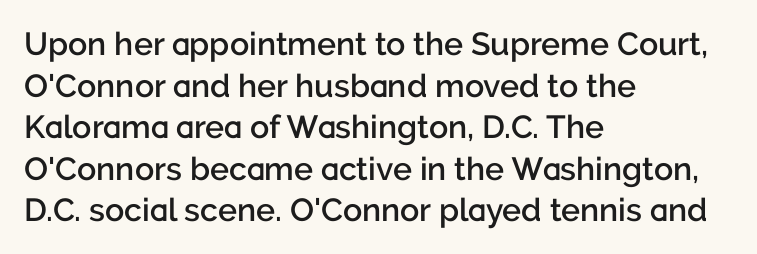
Q: Is the text bold? A: Semi-bold.
Q: Is the text italic (slanted)? A: No, it is upright.
Q: Is the typeface a serif or a sans-serif typeface? A: Sans-serif.
Q: Is the text underlined? A: No.
Q: How is the paragraph aligned? A: Left-aligned.
Q: Is the spacing between letters normal or unusually wide? A: Normal.
Q: Is the spacing between lines tight, normal or loose? A: Normal.
Q: Width (condensed, normal, or wide)? A: Normal.
Q: Stroke contrast? A: Low.
Q: x-height? A: Medium.
Q: Monospaced? A: No.
